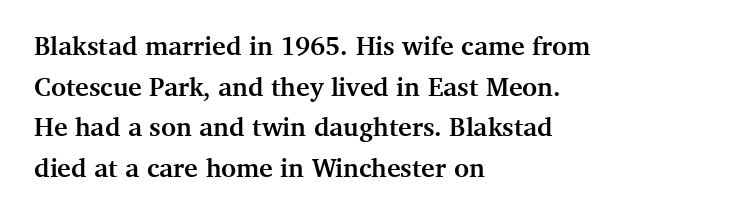
Students, note that the glyphs here touch the page at normal intervals. Lines of text with bare space underneath. Short and long lines alike share a common starting point at left. The font's upright variant was chosen for this text.
